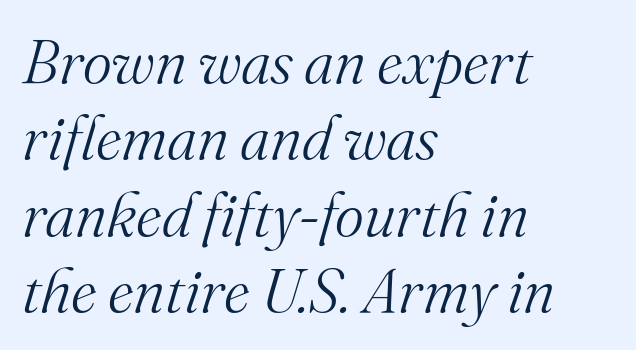
{"serif": "yes", "italic": "yes", "lean": "right", "slant_degrees": 16, "bold": "no", "weight": "light", "width": "normal", "stroke_contrast": "medium", "x_height": "small", "monospaced": "no", "underline": "no", "align": "left", "line_spacing_ratio": 1.23, "letter_spacing": "normal", "letter_spacing_em": 0.0, "glyph_px": 62}
